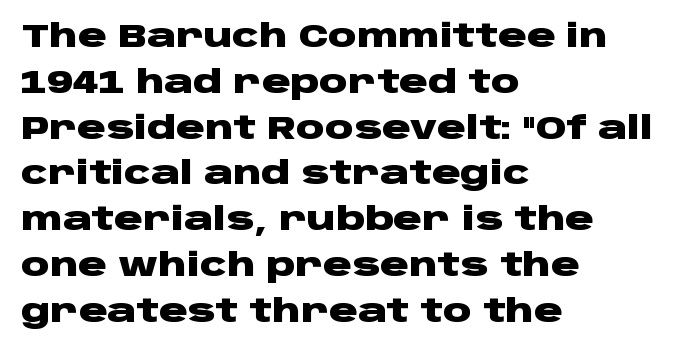
{"serif": "no", "italic": "no", "bold": "yes", "weight": "heavy", "width": "wide", "stroke_contrast": "low", "x_height": "large", "monospaced": "no", "underline": "no", "align": "left", "line_spacing": "normal", "line_spacing_ratio": 1.43, "letter_spacing": "normal", "letter_spacing_em": 0.0, "glyph_px": 32}
